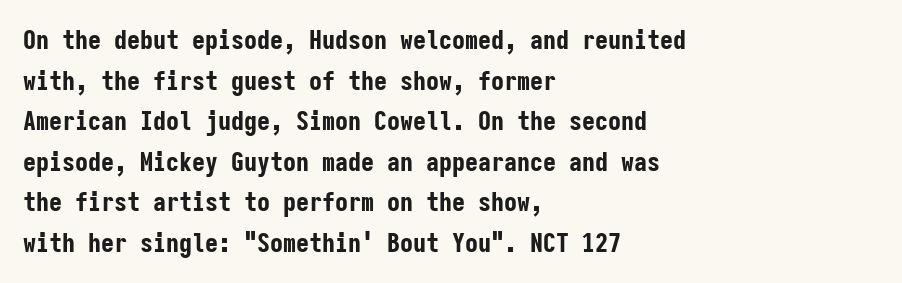
The image shows 26 px bold type, upright; set left-aligned, normal line spacing (1.56x), normal letter spacing, not underlined.
